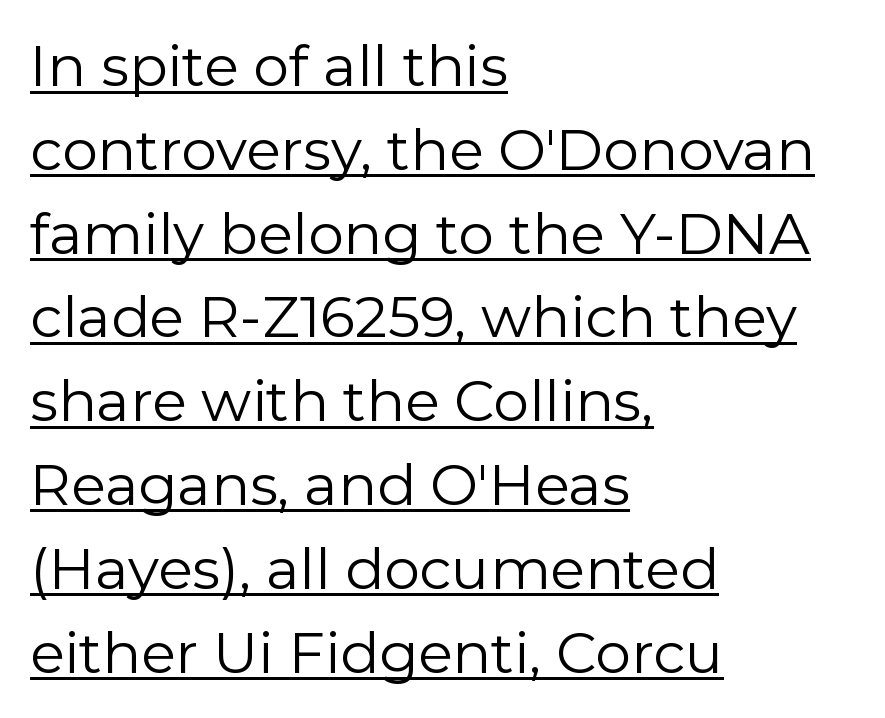
Compared with typical body copy, the letter spacing here is the same. The vertical gap from one line to the next is medium. A baseline rule has been typeset under these characters. Left-aligned paragraph, ragged on the right.
